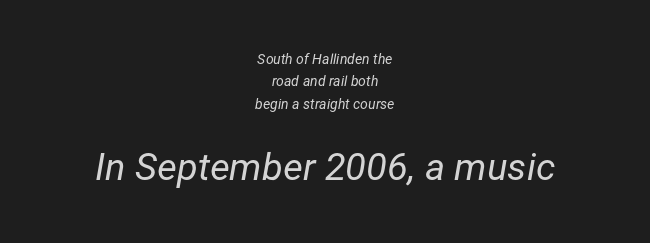
Casual observation: everything's sitting right in the middle. The face looks like a standard text weight, possibly lighter. Plain, unruled lines of type. The rendering keeps characters at their native spacing.
